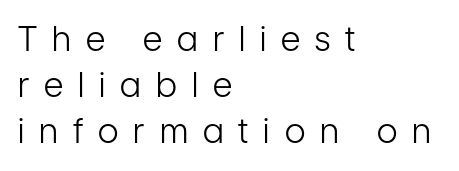
These lines sit exactly where default settings would place them. These lines are rendered in a variable-pitch font. Line beginnings align vertically; line endings do not. Honestly, the letter spacing is so wide it's the main thing you notice.
